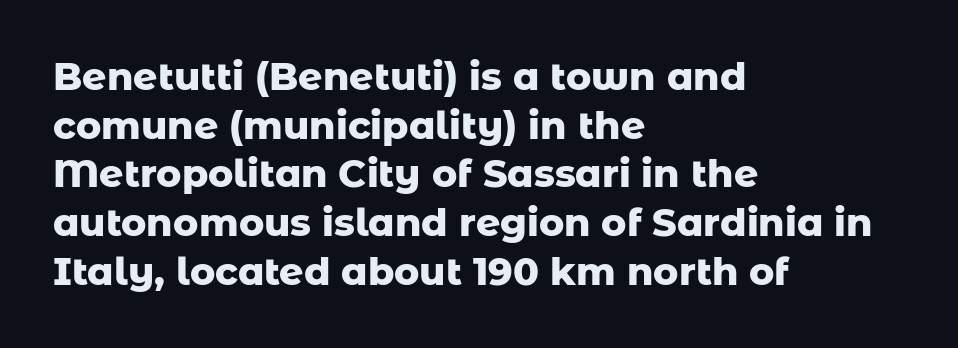
{"serif": "no", "italic": "no", "bold": "yes", "weight": "heavy", "width": "normal", "stroke_contrast": "low", "x_height": "medium", "monospaced": "no", "underline": "no", "align": "left", "line_spacing": "normal", "line_spacing_ratio": 1.28, "letter_spacing": "normal", "letter_spacing_em": 0.0, "glyph_px": 38}
